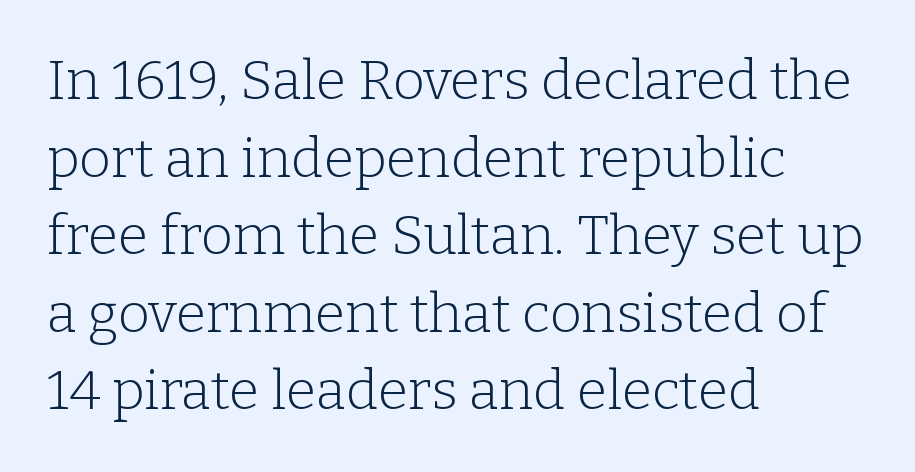
The image shows 55 px light serif type, upright; set left-aligned, normal line spacing (1.41x), normal letter spacing, not underlined; low stroke contrast and a medium x-height.
